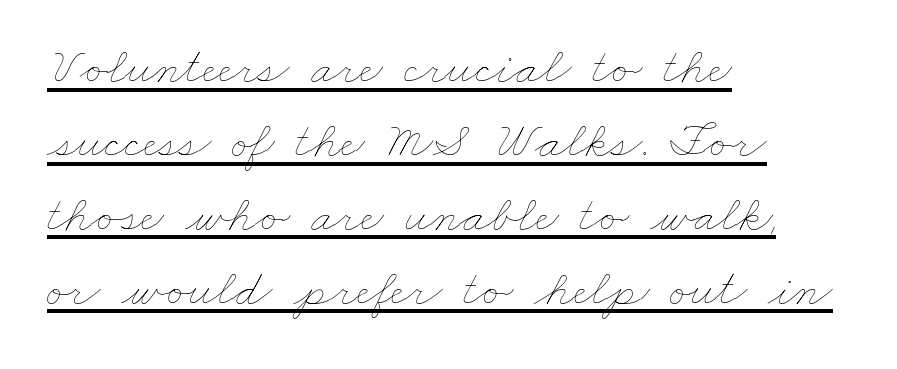
The image shows 52 px thin, wide type; set left-aligned, normal line spacing (1.42x), normal letter spacing, underlined; low stroke contrast and a small x-height.
